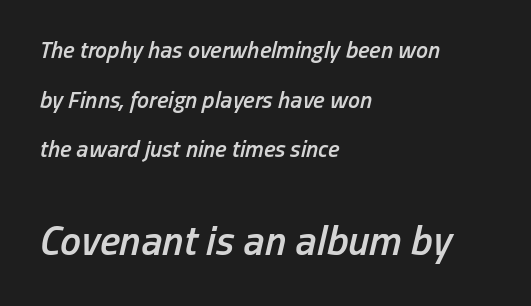
Rule under the text: the space is simply empty. Tracking value appears to be zero — textbook default spacing. How heavy is the stroke? Medium-heavy — a semibold, shy of bold. Emphasis-style slanted type is in use. Leading is clearly above the norm, producing a sparse column. One-word summary of the alignment: left.
